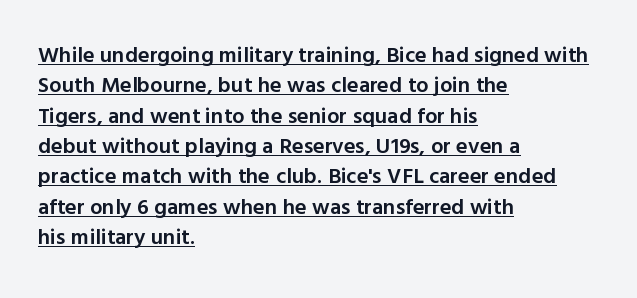
This sample uses an upright cut, with every glyph sitting square on the baseline. Leading matches the norm, producing a regular column. Slightly chunky letters — semibold, I'd say, not full bold. Spacing between characters is what you'd get straight out of the box. Glance below the letters and you will spot a drawn line.
